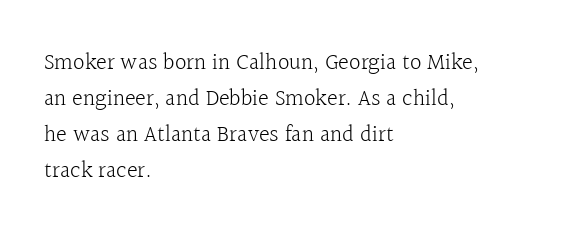
Nothing unusual about the tracking: characters are spaced as the font intends. The typesetter chose a ragged-right arrangement here. Vertical strokes here are truly vertical. In terms of leading, this rendering sits right in the middle.
